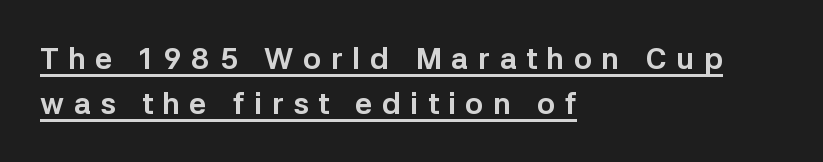
{"serif": "no", "italic": "no", "bold": "yes", "weight": "bold", "width": "normal", "stroke_contrast": "low", "x_height": "medium", "monospaced": "no", "underline": "yes", "align": "left", "line_spacing": "normal", "line_spacing_ratio": 1.5, "letter_spacing": "wide", "letter_spacing_em": 0.32, "glyph_px": 30}
